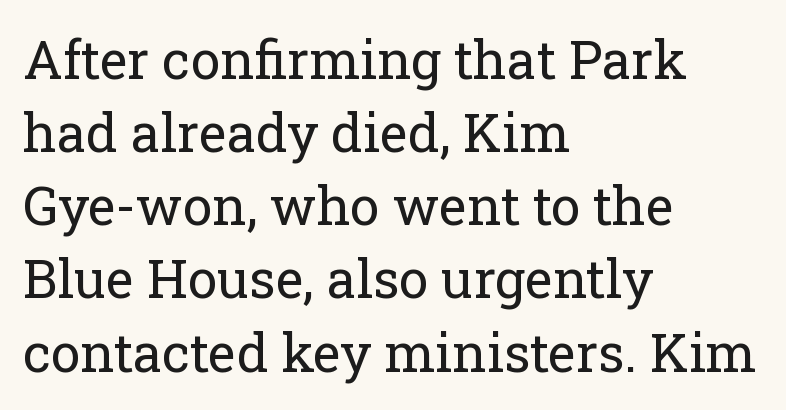
Q: Is the text bold? A: No.
Q: Is the text italic (slanted)? A: No, it is upright.
Q: Is the typeface a serif or a sans-serif typeface? A: Serif.
Q: Is the text underlined? A: No.
Q: How is the paragraph aligned? A: Left-aligned.
Q: Is the spacing between letters normal or unusually wide? A: Normal.
Q: Is the spacing between lines tight, normal or loose? A: Normal.
Q: Width (condensed, normal, or wide)? A: Normal.
Q: Stroke contrast? A: Low.
Q: x-height? A: Medium.
Q: Monospaced? A: No.
